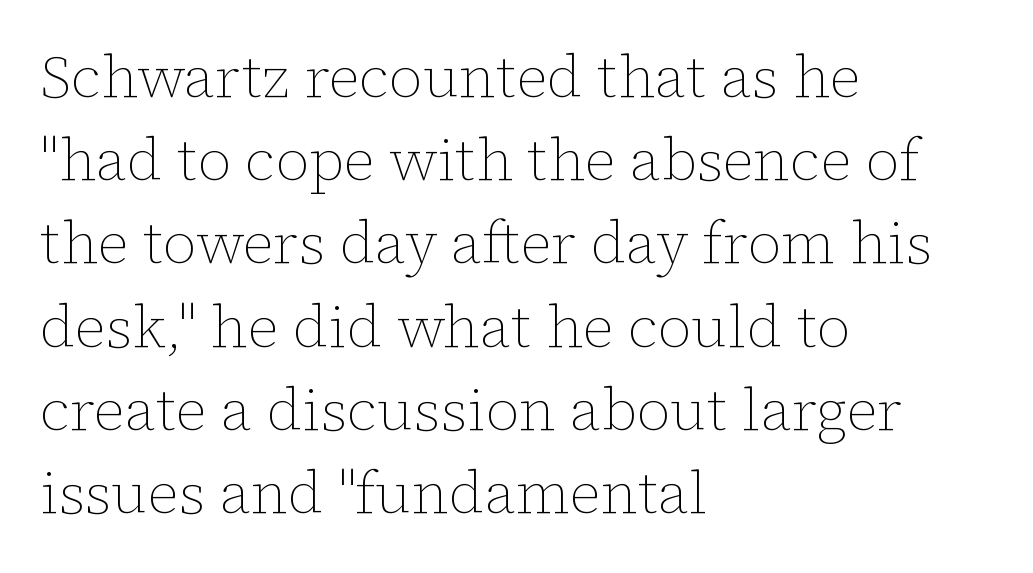
The image shows 59 px thin type, upright; set left-aligned, normal line spacing (1.41x), normal letter spacing, not underlined; low stroke contrast and a medium x-height.
